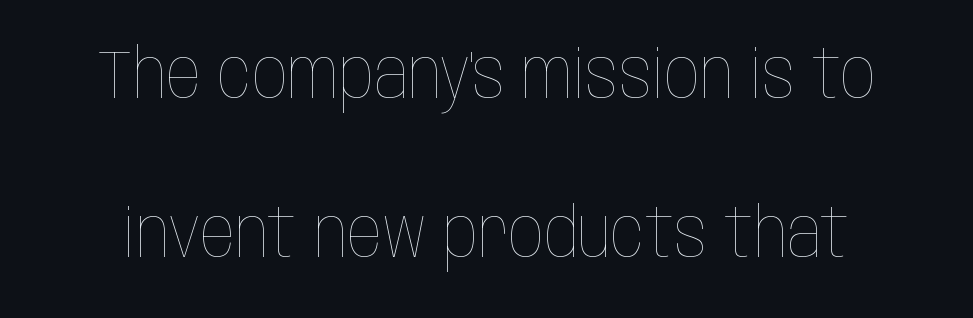
The image shows 69 px thin, condensed type, upright; set loose line spacing (2.31x), normal letter spacing, not underlined; low stroke contrast and a large x-height.
